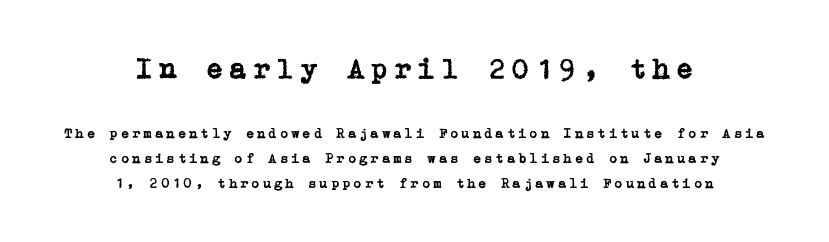
{"serif": "yes", "italic": "no", "width": "normal", "stroke_contrast": "low", "x_height": "medium", "underline": "no", "align": "center", "line_spacing_ratio": 1.76, "larger_block": "first", "size_ratio": 2.07, "glyph_px": 29}
